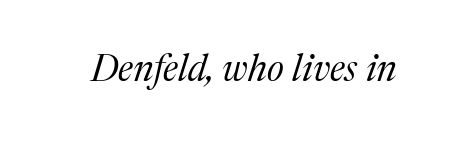
Is the type heavy? It reads as light-to-regular instead. Is this a fixed-width face? No — the glyphs have proportional, varying widths. Tall strokes in this sample are angled rather than plumb. A clean baseline with only descenders dipping below it. This rendering leaves character spacing at its baseline value.
